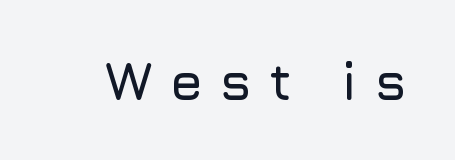
Q: Is the text italic (slanted)? A: No, it is upright.
Q: Is the typeface a serif or a sans-serif typeface? A: Sans-serif.
Q: Is the text underlined? A: No.
Q: Is the spacing between letters normal or unusually wide? A: Unusually wide.
Q: Width (condensed, normal, or wide)? A: Normal.
Q: Stroke contrast? A: Low.
Q: x-height? A: Medium.
Q: Monospaced? A: No.
